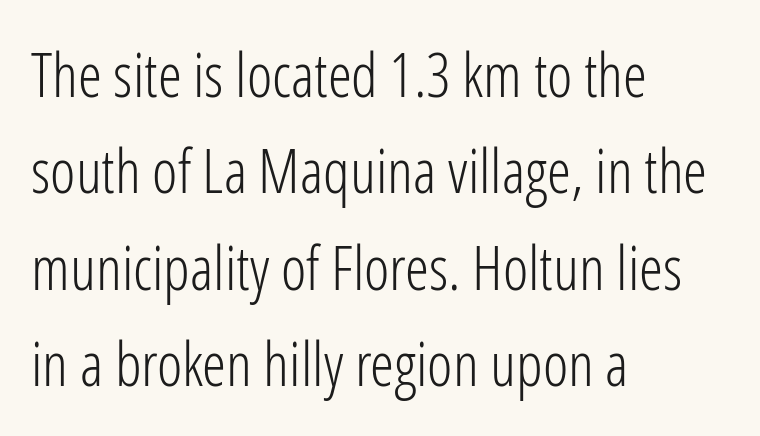
The image shows 61 px light, condensed sans-serif type, upright; set left-aligned, normal line spacing (1.58x), normal letter spacing, not underlined; low stroke contrast and a medium x-height.
